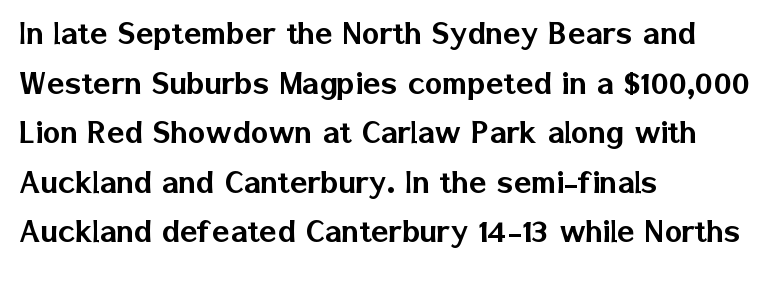
Q: Is the text italic (slanted)? A: No, it is upright.
Q: Is the typeface a serif or a sans-serif typeface? A: Sans-serif.
Q: Is the text underlined? A: No.
Q: How is the paragraph aligned? A: Left-aligned.
Q: Is the spacing between letters normal or unusually wide? A: Normal.
Q: Is the spacing between lines tight, normal or loose? A: Normal.
Q: Width (condensed, normal, or wide)? A: Normal.
Q: Stroke contrast? A: Low.
Q: x-height? A: Medium.
Q: Monospaced? A: No.
